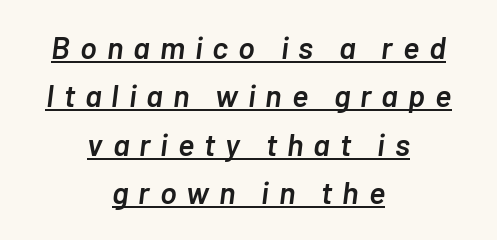
{"italic": "yes", "lean": "right", "slant_degrees": 7, "bold": "semi", "weight": "semibold", "width": "normal", "stroke_contrast": "low", "x_height": "medium", "monospaced": "no", "underline": "yes", "align": "center", "line_spacing": "normal", "line_spacing_ratio": 1.56, "letter_spacing": "wide", "letter_spacing_em": 0.32, "glyph_px": 31}
